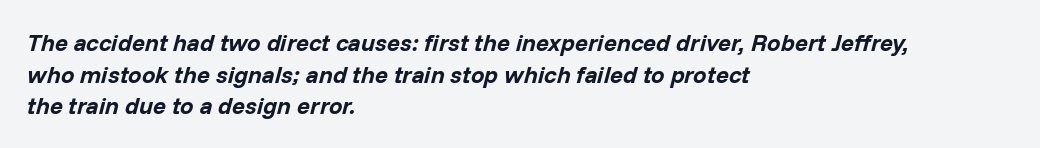
{"italic": "yes", "lean": "right", "slant_degrees": 14, "bold": "yes", "underline": "no", "align": "left", "line_spacing": "normal", "line_spacing_ratio": 1.32, "letter_spacing": "normal", "letter_spacing_em": 0.0, "glyph_px": 24}
